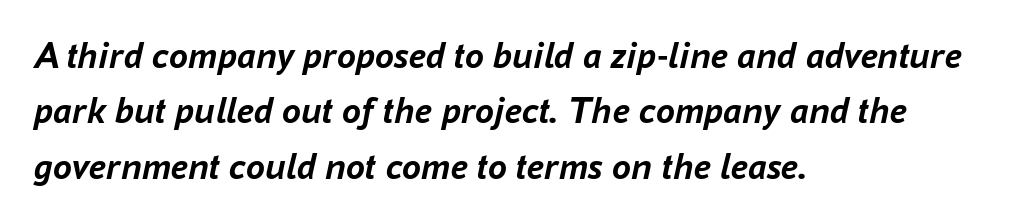
A clean baseline with only descenders dipping below it. As a designer I'd log this as weight 700, bold. The line-height multiplier appears to be the usual default. In CSS terms this would be text-align: left.
